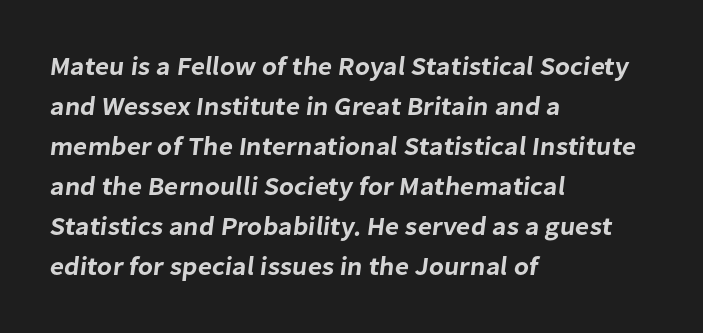
Q: Is the text underlined? A: No.
Q: How is the paragraph aligned? A: Left-aligned.
Q: Is the spacing between letters normal or unusually wide? A: Normal.
Q: Is the spacing between lines tight, normal or loose? A: Normal.
